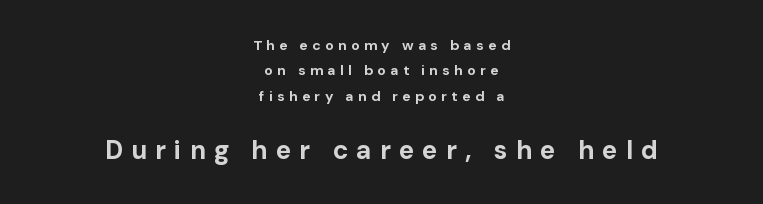
{"italic": "no", "bold": "yes", "underline": "no", "align": "center", "line_spacing_ratio": 1.81, "letter_spacing": "wide", "letter_spacing_em": 0.31, "larger_block": "second", "size_ratio": 1.86, "glyph_px": 26}
